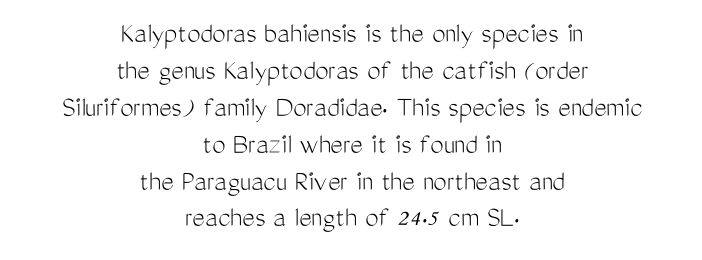
The lettering stays uniformly vertical, giving the passage a roman look. Words appear dense and cohesive because spacing is normal. The whitespace from short lines is split evenly between both sides. Examine the stroke ends and you'll find no serifs. Beneath every word, the page is bare.
